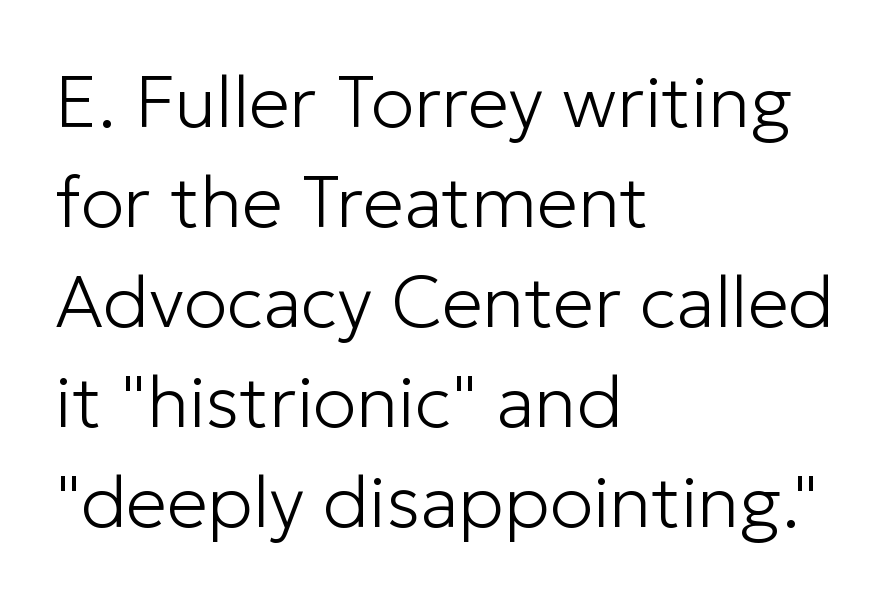
The letters advance in unequal steps, a hallmark of proportional type. The lines sit at an ordinary, default distance from one another. The letterforms sit at book weight or below. The strip under each line holds only bare page.
